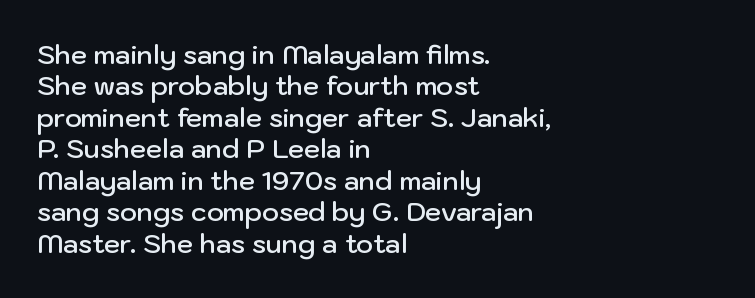
{"italic": "no", "bold": "semi", "underline": "no", "align": "left", "line_spacing_ratio": 1.21, "letter_spacing": "normal", "letter_spacing_em": 0.0, "glyph_px": 26}
